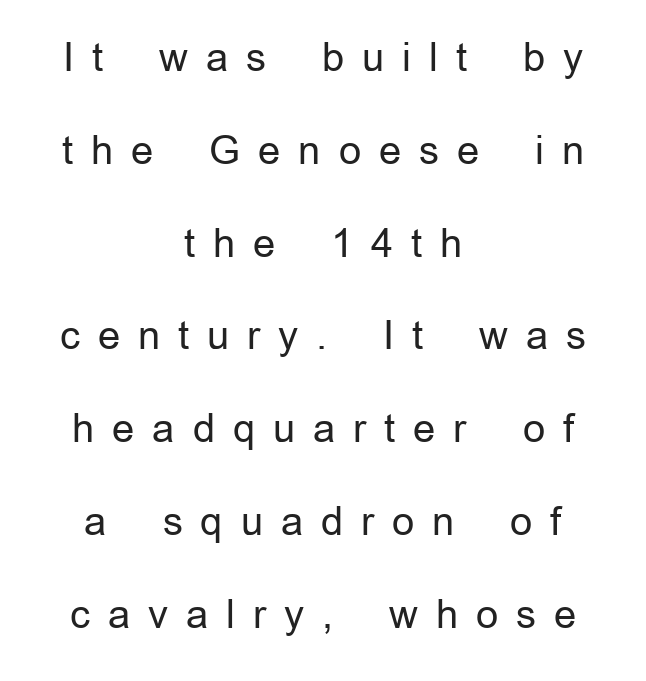
The image shows 39 px regular-weight sans-serif type, upright; set centered, loose line spacing (2.38x), unusually wide letter spacing (+0.46 em), not underlined; low stroke contrast and a medium x-height.
